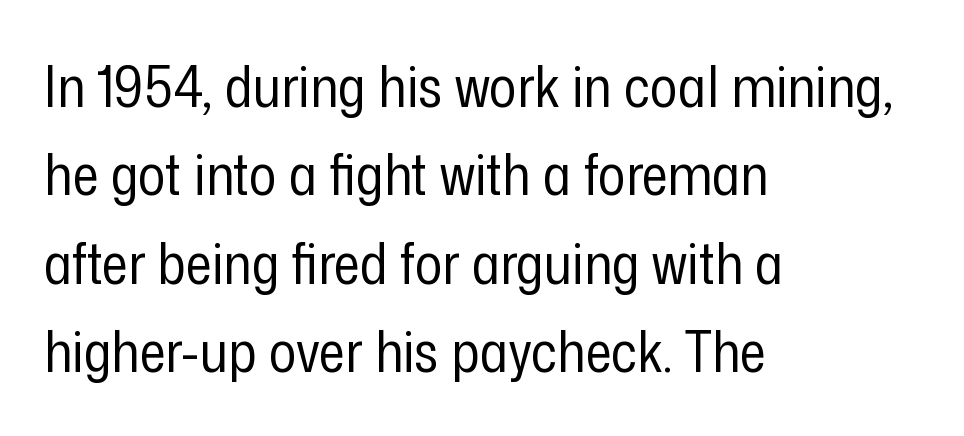
Q: Is the text bold? A: No.
Q: Is the text italic (slanted)? A: No, it is upright.
Q: Is the typeface a serif or a sans-serif typeface? A: Sans-serif.
Q: Is the text underlined? A: No.
Q: How is the paragraph aligned? A: Left-aligned.
Q: Is the spacing between letters normal or unusually wide? A: Normal.
Q: Is the spacing between lines tight, normal or loose? A: Normal.
Q: Width (condensed, normal, or wide)? A: Condensed.
Q: Stroke contrast? A: Low.
Q: x-height? A: Medium.
Q: Monospaced? A: No.
